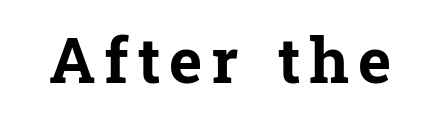
{"serif": "yes", "italic": "no", "bold": "yes", "weight": "bold", "width": "normal", "stroke_contrast": "low", "x_height": "medium", "monospaced": "no", "underline": "no", "glyph_px": 63}
